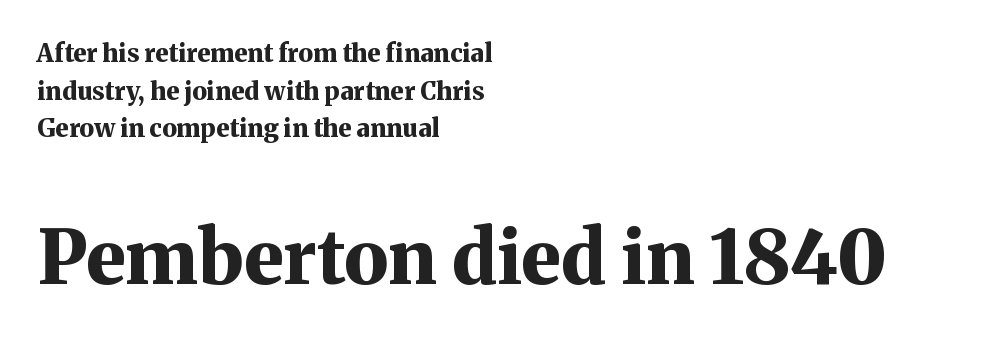
Character widths vary here, with narrow letters taking less room than wide ones. Honestly, the row spacing looks completely unremarkable. These lines carry a lot of weight — the face is fully bold. A student would notice the bottom passage is typeset larger than what precedes it. Descender tails drop into unmarked territory.
